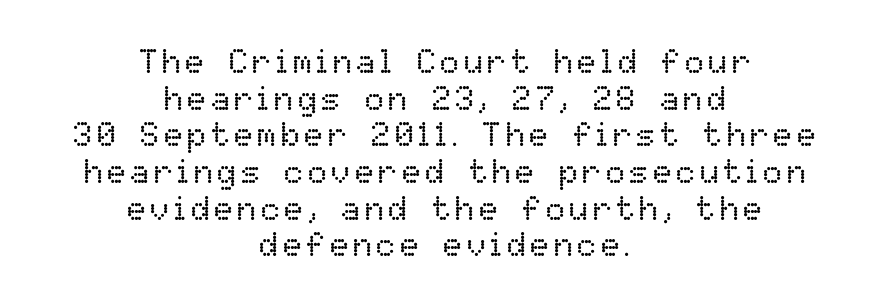
The space beneath each line is pristine and unruled. Each stroke keeps to a modest, everyday thickness or less. The letters stand upright; this is a roman face. The face used here is proportionally spaced, like ordinary book or web type. Which margin do the lines hug? Neither — every line sits in the middle. How would I describe the line gaps? Narrow and economical.
